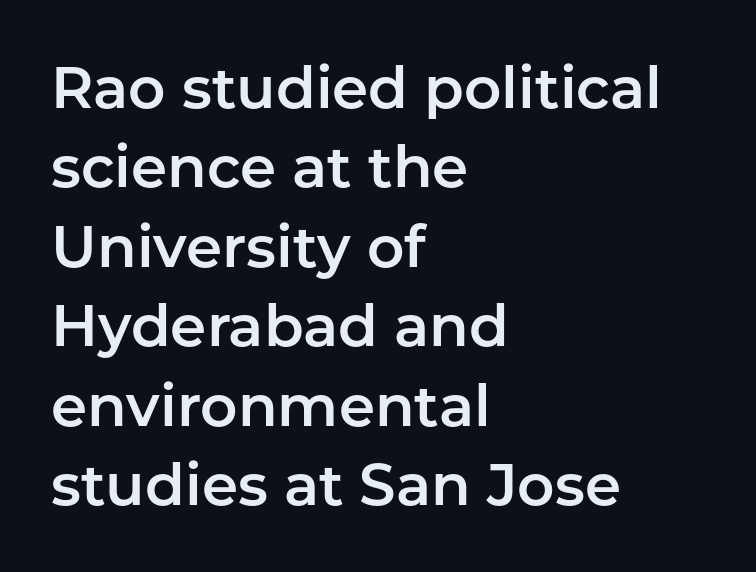
Q: Is the text italic (slanted)? A: No, it is upright.
Q: Is the typeface a serif or a sans-serif typeface? A: Sans-serif.
Q: Is the text underlined? A: No.
Q: How is the paragraph aligned? A: Left-aligned.
Q: Is the spacing between letters normal or unusually wide? A: Normal.
Q: Is the spacing between lines tight, normal or loose? A: Normal.
Q: Width (condensed, normal, or wide)? A: Normal.
Q: Stroke contrast? A: Low.
Q: x-height? A: Medium.
Q: Monospaced? A: No.
